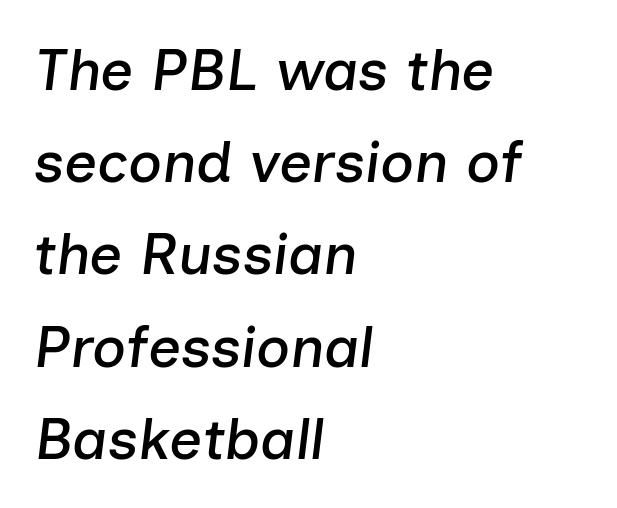
Students, note that the glyphs here touch the page at normal intervals. If you drew a ruler down the left edge, every line would touch it. Posture: slanted. You could not count columns in this text — the font is proportionally spaced. A typesetter would call this leading conventional body-copy spacing.
